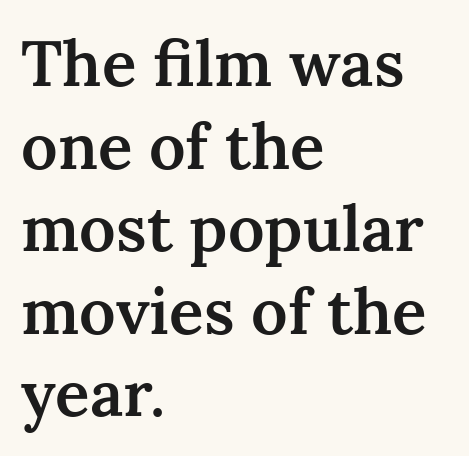
The image shows 64 px semibold serif type, upright; set left-aligned, normal line spacing (1.29x), normal letter spacing, not underlined; medium stroke contrast and a medium x-height.
